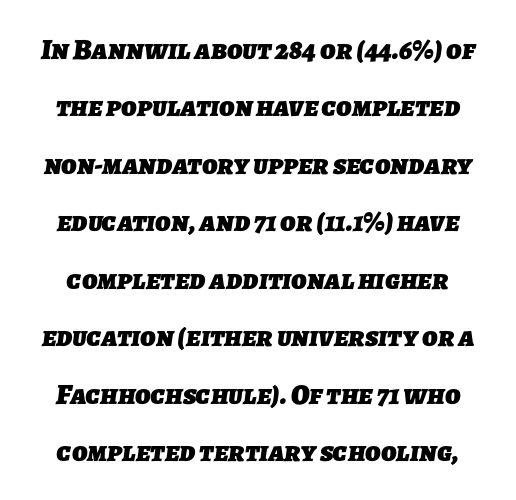
{"serif": "no", "bold": "yes", "weight": "heavy", "width": "normal", "stroke_contrast": "low", "x_height": "medium", "monospaced": "no", "underline": "no", "line_spacing": "loose", "line_spacing_ratio": 1.98, "letter_spacing": "normal", "letter_spacing_em": 0.0, "glyph_px": 29}
